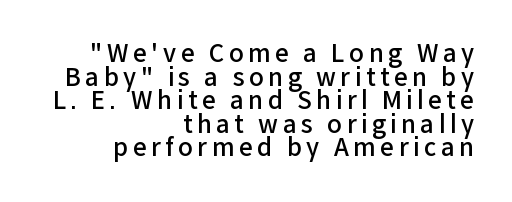
The image shows 24 px text type, upright; set right-aligned, tight line spacing (0.98x), not underlined.
